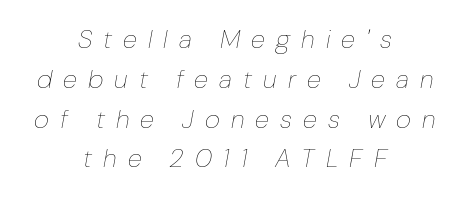
Q: Is the text bold? A: No.
Q: Is the text italic (slanted)? A: Yes, it leans right by about 10 degrees.
Q: Is the text underlined? A: No.
Q: How is the paragraph aligned? A: Centered.
Q: Is the spacing between letters normal or unusually wide? A: Unusually wide.
Q: Is the spacing between lines tight, normal or loose? A: Normal.
